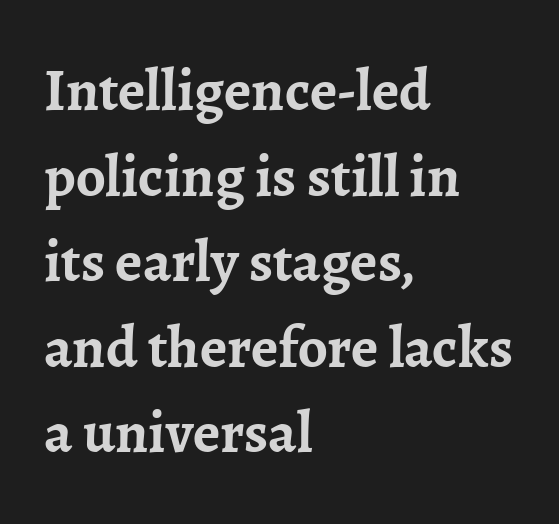
The image shows 59 px semibold serif type, upright; set left-aligned, normal line spacing (1.45x), normal letter spacing, not underlined; low stroke contrast and a medium x-height.
